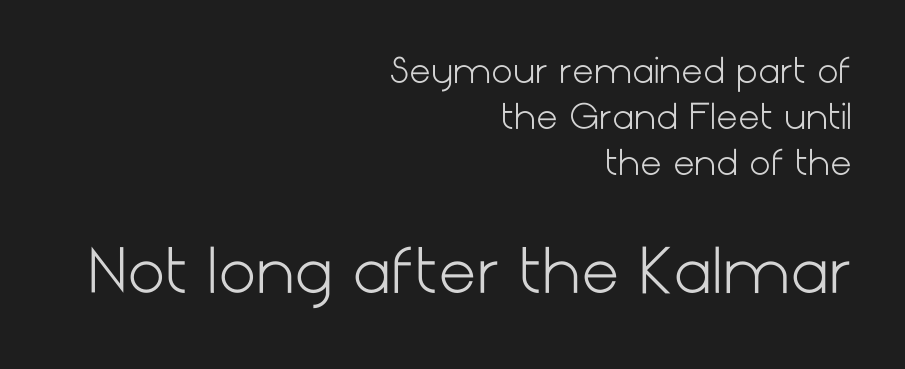
{"serif": "no", "italic": "no", "bold": "no", "weight": "light", "width": "normal", "stroke_contrast": "low", "x_height": "medium", "underline": "no", "align": "right", "line_spacing": "normal", "line_spacing_ratio": 1.36, "letter_spacing": "normal", "letter_spacing_em": 0.0, "larger_block": "second", "size_ratio": 1.76, "glyph_px": 60}
